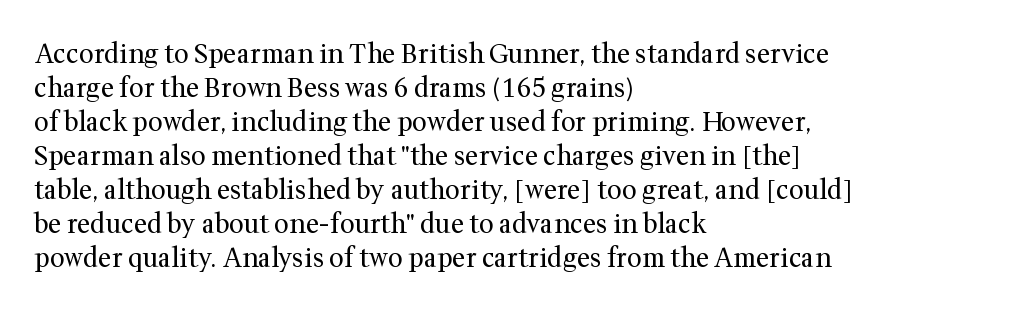
The image shows 26 px text type, upright; set left-aligned, normal line spacing (1.31x), normal letter spacing, not underlined.
